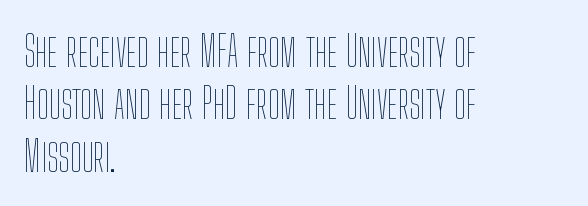
The image shows 43 px thin, condensed type, upright; set left-aligned, line spacing 1.22x, normal letter spacing, not underlined; low stroke contrast and a medium x-height.
